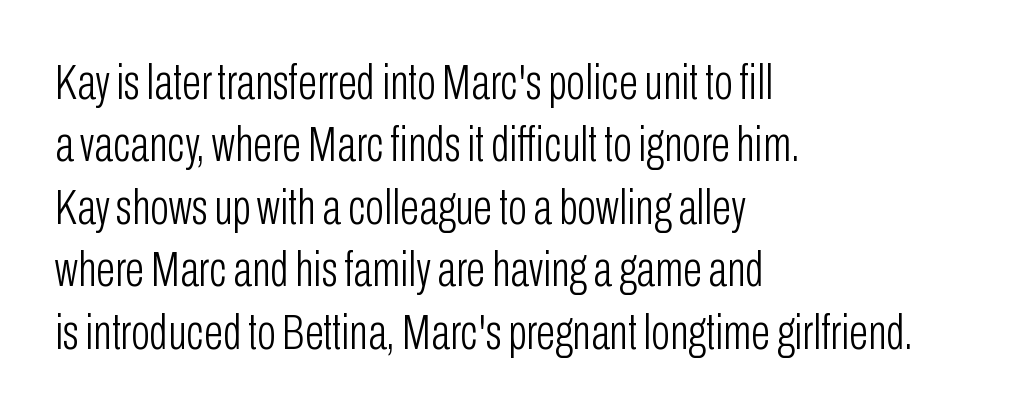
The image shows 50 px light, condensed sans-serif type, upright; set left-aligned, normal line spacing (1.25x), normal letter spacing, not underlined; low stroke contrast and a medium x-height.
